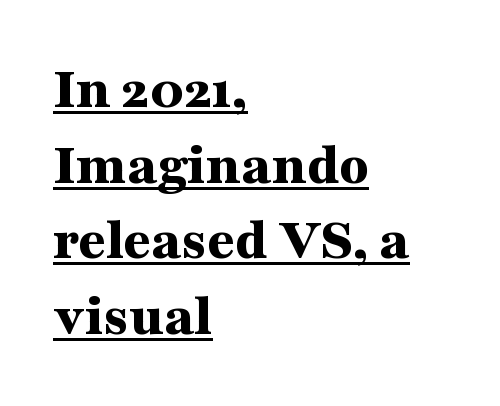
The image shows 60 px bold, wide serif type, upright; set left-aligned, normal line spacing (1.26x), normal letter spacing, underlined; medium stroke contrast and a medium x-height.
